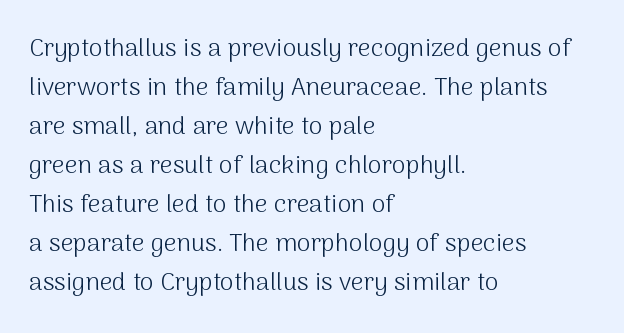
The image shows 25 px text type, upright; set left-aligned, normal line spacing (1.56x), normal letter spacing, not underlined.
